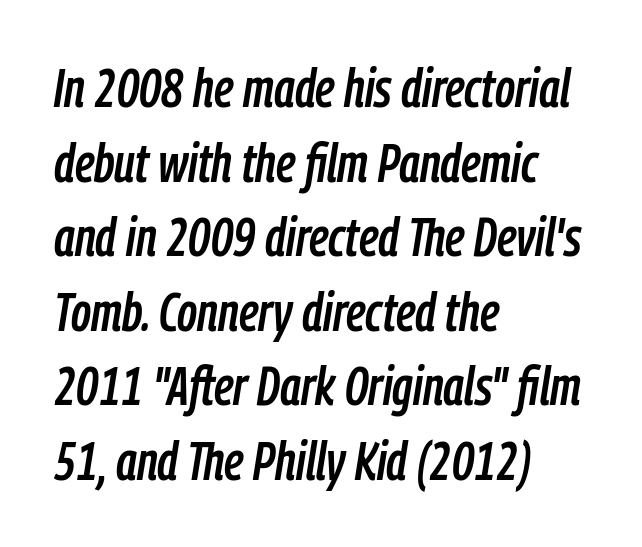
Q: Is the text italic (slanted)? A: Yes, it leans right by about 9 degrees.
Q: Is the text underlined? A: No.
Q: How is the paragraph aligned? A: Left-aligned.
Q: Is the spacing between letters normal or unusually wide? A: Normal.
Q: Is the spacing between lines tight, normal or loose? A: Normal.
Q: Width (condensed, normal, or wide)? A: Condensed.
Q: Stroke contrast? A: Low.
Q: x-height? A: Medium.
Q: Monospaced? A: No.
